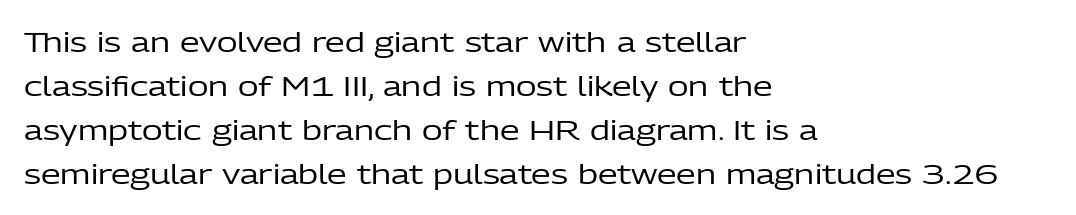
{"serif": "no", "italic": "no", "bold": "no", "weight": "regular", "width": "normal", "stroke_contrast": "low", "x_height": "medium", "monospaced": "no", "underline": "no", "align": "left", "line_spacing": "normal", "line_spacing_ratio": 1.57, "letter_spacing": "normal", "letter_spacing_em": 0.0, "glyph_px": 28}
